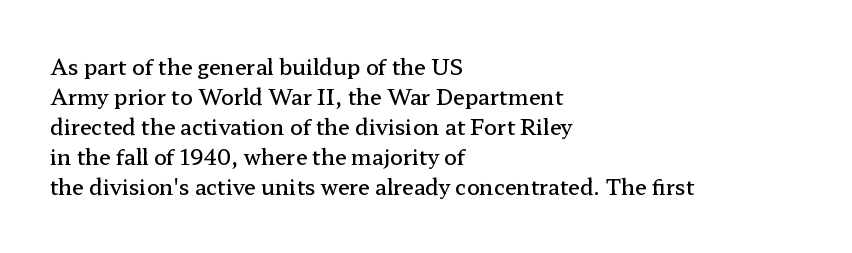
{"italic": "no", "bold": "semi", "underline": "no", "align": "left", "line_spacing": "normal", "line_spacing_ratio": 1.43, "letter_spacing": "normal", "letter_spacing_em": 0.0, "glyph_px": 21}
